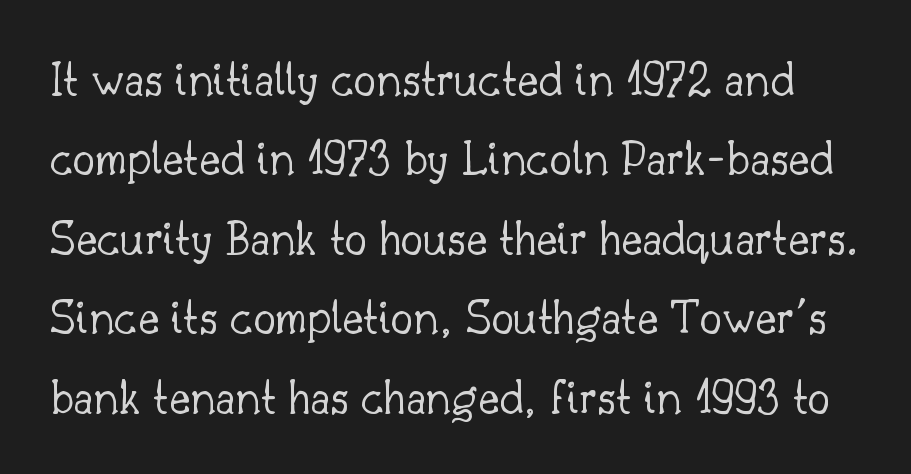
The image shows 50 px light type, upright; set normal line spacing (1.59x), normal letter spacing, not underlined; low stroke contrast and a small x-height.
